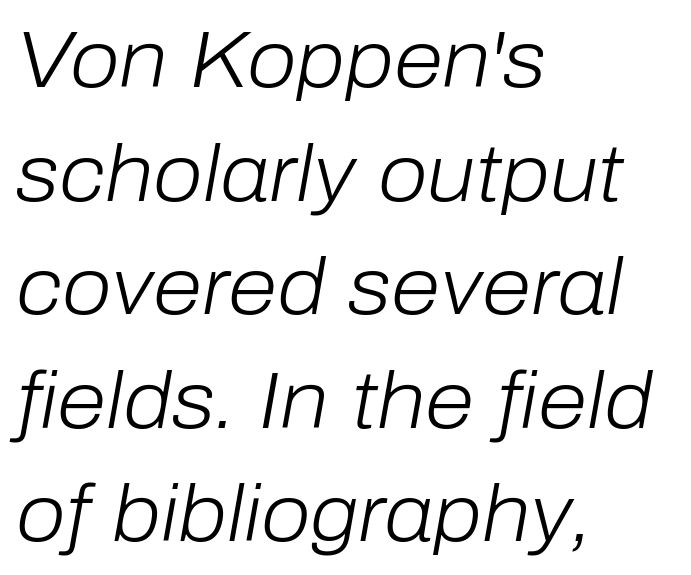
{"italic": "yes", "lean": "right", "slant_degrees": 10, "bold": "no", "weight": "light", "width": "normal", "stroke_contrast": "low", "x_height": "medium", "monospaced": "no", "underline": "no", "align": "left", "line_spacing": "normal", "line_spacing_ratio": 1.42, "letter_spacing": "normal", "letter_spacing_em": 0.0, "glyph_px": 80}
